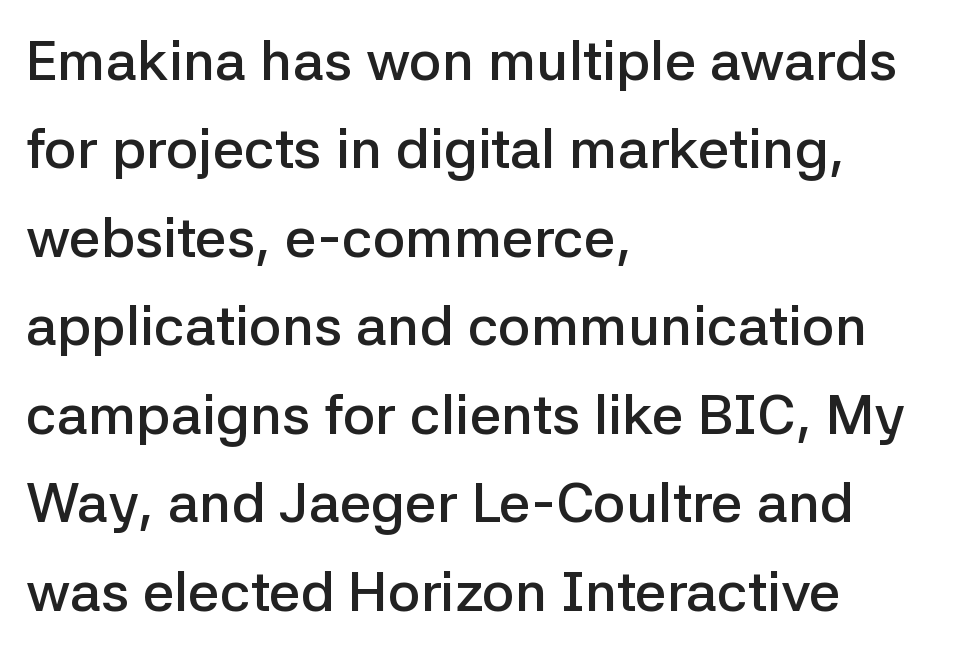
The image shows 56 px semibold sans-serif type, upright; set left-aligned, normal line spacing (1.58x), normal letter spacing, not underlined; low stroke contrast and a medium x-height.
